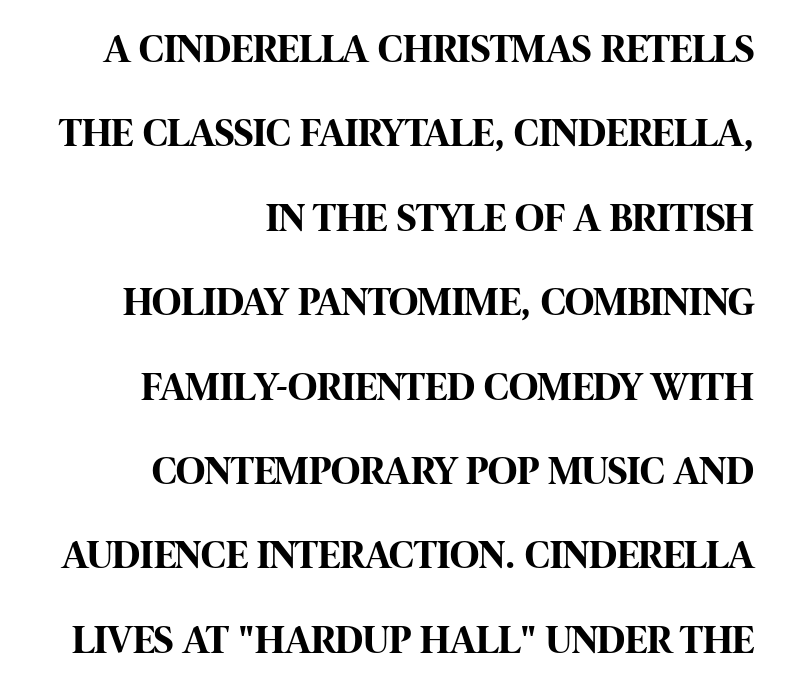
{"serif": "no", "italic": "no", "bold": "yes", "weight": "bold", "width": "condensed", "stroke_contrast": "high", "x_height": "large", "monospaced": "no", "underline": "no", "align": "right", "line_spacing": "loose", "line_spacing_ratio": 2.11, "letter_spacing": "normal", "letter_spacing_em": 0.0, "glyph_px": 40}
